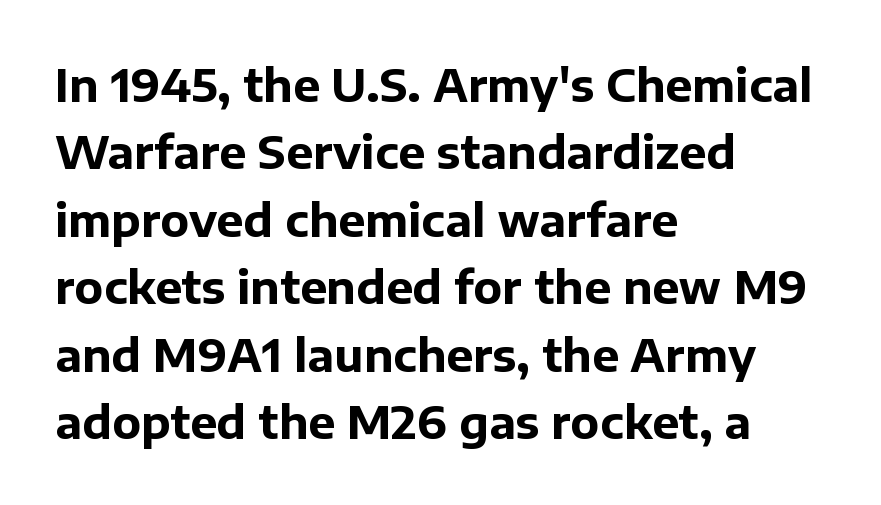
Honestly, the letter spacing is just normal — you wouldn't notice it. This is sans-serif lettering, the kind often seen on screens and signage. Anything drawn beneath the words? Only blank space. Varying glyph widths throughout — classic text-font behaviour. The letters stand straight up with perfectly vertical stems. Alignment: flush left.
